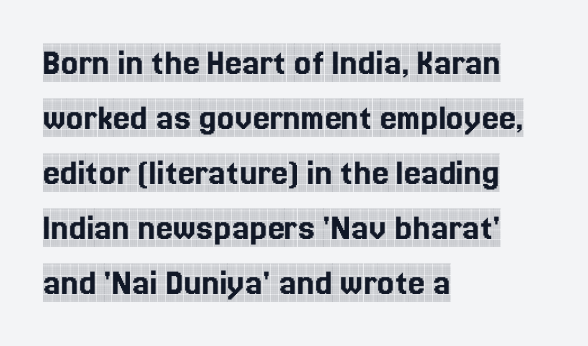
{"serif": "yes", "italic": "no", "width": "condensed", "x_height": "large", "monospaced": "no", "underline": "no", "align": "left", "line_spacing": "normal", "line_spacing_ratio": 1.45, "letter_spacing": "normal", "letter_spacing_em": 0.0, "glyph_px": 38}
